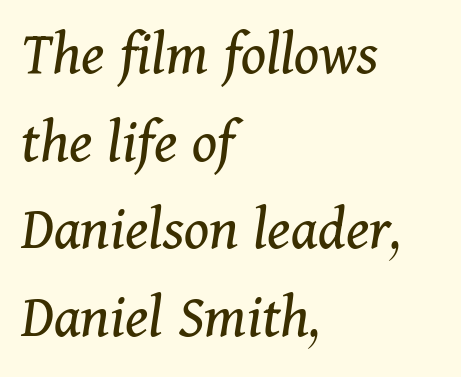
Think standard paragraph weight, or any step lighter than that. Looks like regular typesetting: each glyph gets only the width it needs. Unmarked baselines from the first word to the last. In terms of leading, this rendering sits right in the middle. Font category for this specimen: serif.
